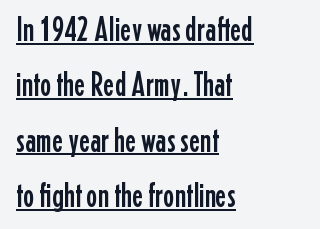
The image shows 34 px condensed sans-serif type, upright; set left-aligned, normal line spacing (1.63x), normal letter spacing, underlined; low stroke contrast and a medium x-height.
